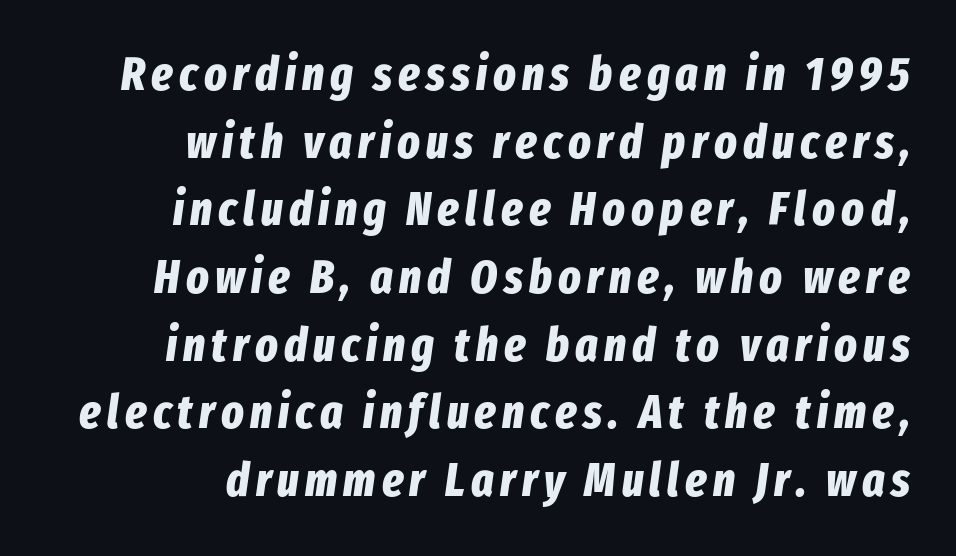
Q: Is the text bold? A: Yes.
Q: Is the text italic (slanted)? A: Yes, it leans right by about 8 degrees.
Q: Is the text underlined? A: No.
Q: How is the paragraph aligned? A: Right-aligned.
Q: Is the spacing between lines tight, normal or loose? A: Normal.
Q: Width (condensed, normal, or wide)? A: Condensed.
Q: Stroke contrast? A: Low.
Q: x-height? A: Medium.
Q: Monospaced? A: No.
